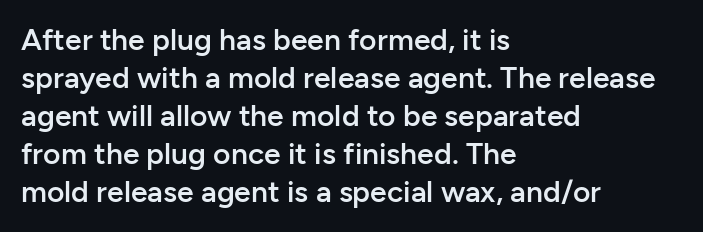
A roman cut, with each character standing at attention. In terms of weight, the rendering is demibold, just under bold. Each new line begins a customary step beneath the previous one. Inter-character spacing is left at the font's built-in metrics. Character widths vary here, with narrow letters taking less room than wide ones.
